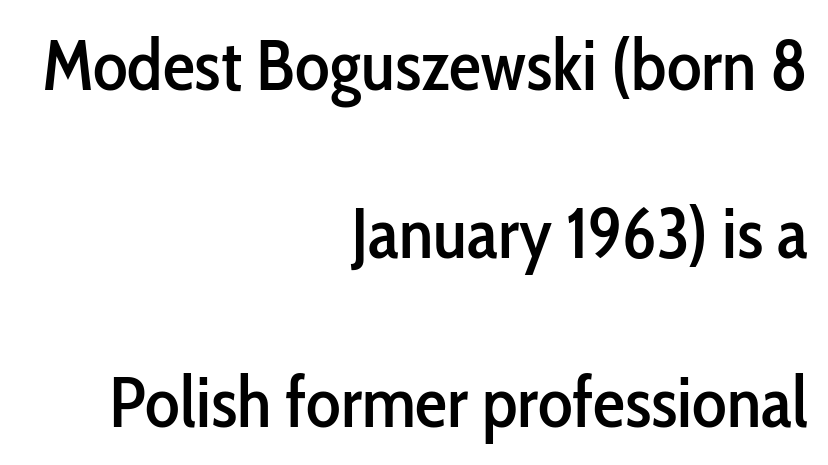
Q: Is the text italic (slanted)? A: No, it is upright.
Q: Is the typeface a serif or a sans-serif typeface? A: Sans-serif.
Q: Is the text underlined? A: No.
Q: How is the paragraph aligned? A: Right-aligned.
Q: Is the spacing between letters normal or unusually wide? A: Normal.
Q: Is the spacing between lines tight, normal or loose? A: Loose.
Q: Width (condensed, normal, or wide)? A: Condensed.
Q: Stroke contrast? A: Low.
Q: x-height? A: Medium.
Q: Monospaced? A: No.
